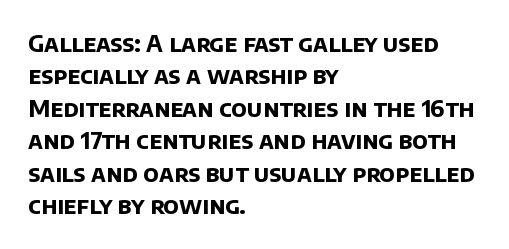
The image shows 23 px bold type; set left-aligned, normal line spacing (1.41x), normal letter spacing, not underlined.
